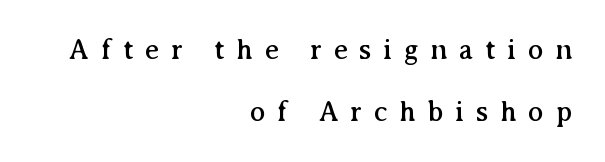
The image shows 29 px serif type, upright; set right-aligned, loose line spacing (2.15x), unusually wide letter spacing (+0.4 em), not underlined; medium stroke contrast and a medium x-height.
